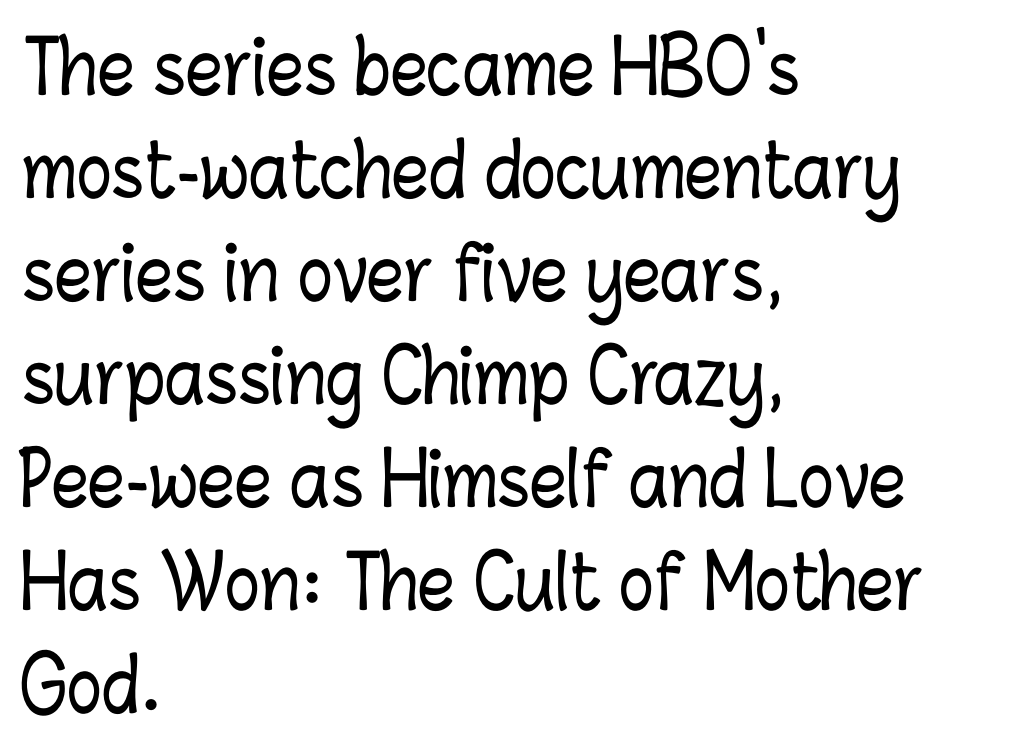
Q: Is the text italic (slanted)? A: No, it is upright.
Q: Is the text underlined? A: No.
Q: How is the paragraph aligned? A: Left-aligned.
Q: Is the spacing between letters normal or unusually wide? A: Normal.
Q: Is the spacing between lines tight, normal or loose? A: Normal.
Q: Width (condensed, normal, or wide)? A: Condensed.
Q: Stroke contrast? A: Low.
Q: x-height? A: Medium.
Q: Monospaced? A: No.
